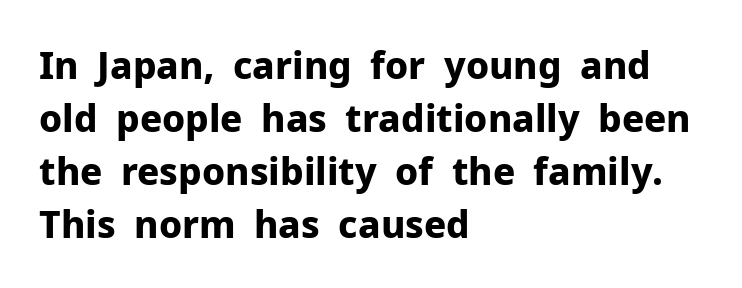
The image shows 37 px bold sans-serif type, upright; set left-aligned, normal line spacing (1.43x), normal letter spacing, not underlined; low stroke contrast and a medium x-height.
